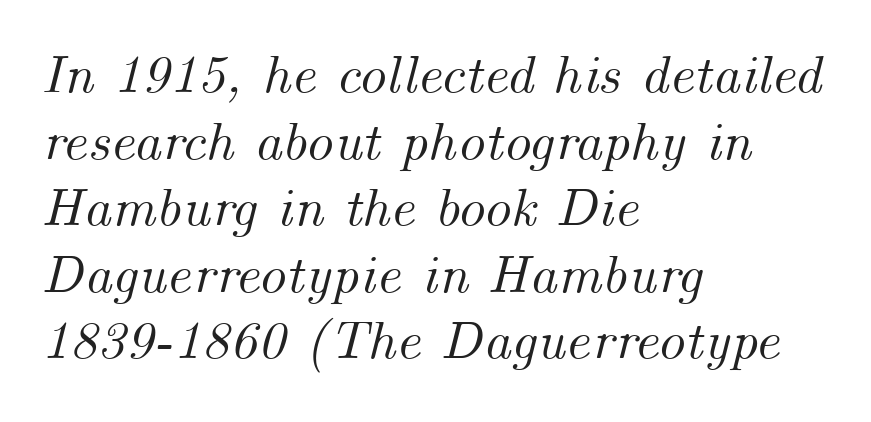
{"italic": "yes", "lean": "right", "slant_degrees": 14, "width": "normal", "stroke_contrast": "medium", "x_height": "small", "monospaced": "no", "underline": "no", "align": "left", "line_spacing_ratio": 1.21, "letter_spacing": "normal", "letter_spacing_em": 0.0, "glyph_px": 55}
